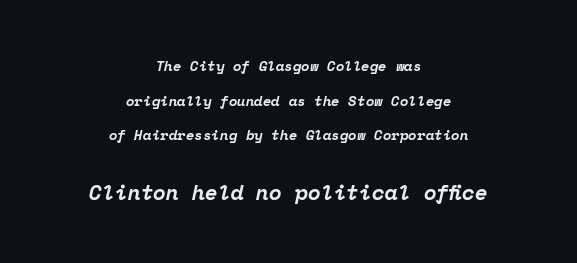
A full-strength bold gives these letters their thick strokes. Notice the wide empty band between every row — that's loose leading. These two chunks differ in scale, with the bottom chunk taking the larger measure. Centered paragraph, ragged on both sides. The lettering tilts uniformly, giving the passage an italic look.
